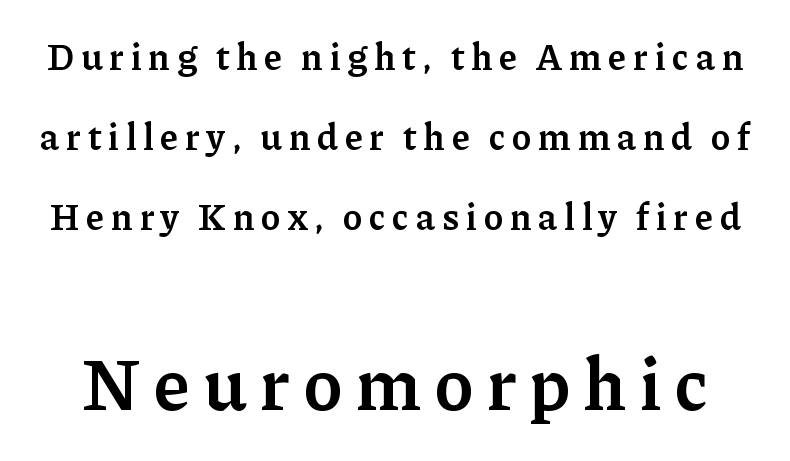
{"serif": "yes", "italic": "no", "bold": "semi", "weight": "semibold", "width": "normal", "stroke_contrast": "low", "x_height": "medium", "monospaced": "no", "underline": "no", "line_spacing": "loose", "line_spacing_ratio": 2.16, "larger_block": "second", "size_ratio": 2.0, "glyph_px": 74}
